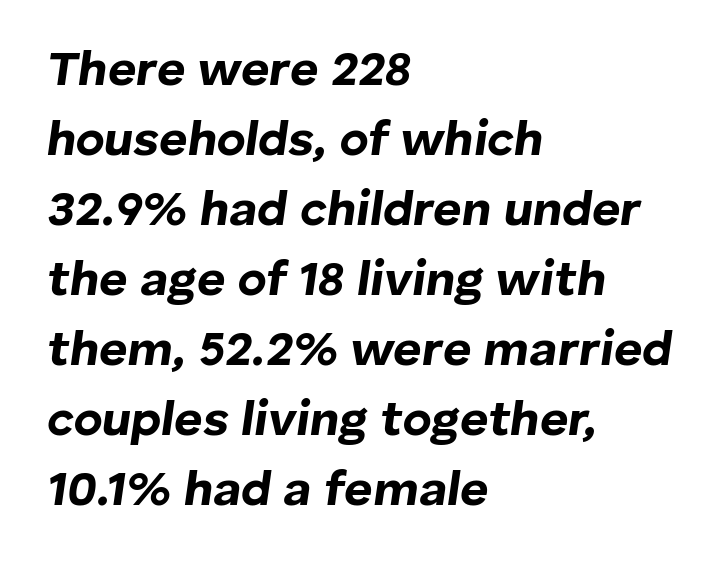
The image shows 49 px bold type, italic (leaning right); set left-aligned, normal line spacing (1.43x), normal letter spacing, not underlined; low stroke contrast and a medium x-height.
